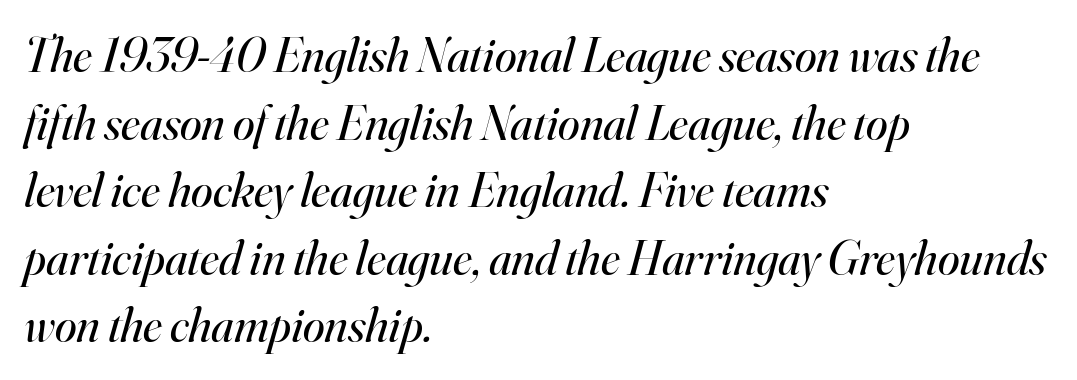
Nobody drew a line under any word here. The weight would be labelled regular, book, light, or lighter still. Short and long lines alike share a common starting point at left. The face used here has a pronounced slope to its letters.
